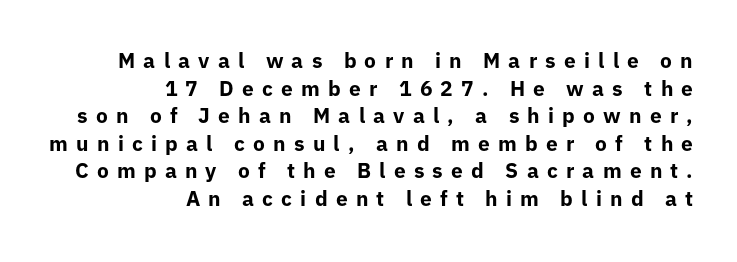
The image shows 21 px bold type, upright; set right-aligned, normal line spacing (1.31x), unusually wide letter spacing (+0.39 em), not underlined.
